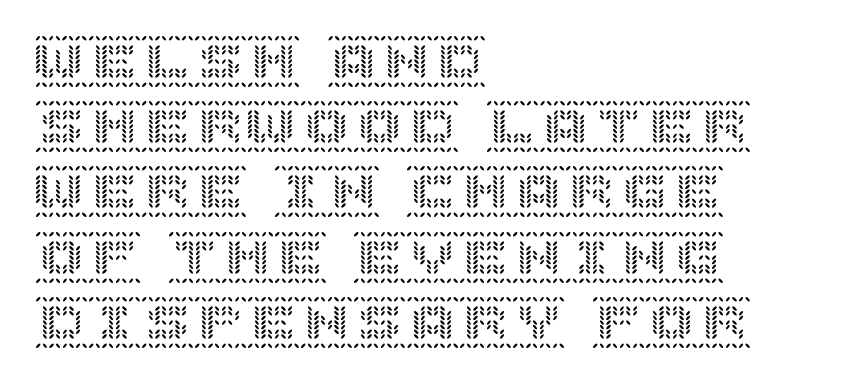
The image shows 53 px text type, upright; set left-aligned, line spacing 1.23x, normal letter spacing, not underlined; a large x-height.
